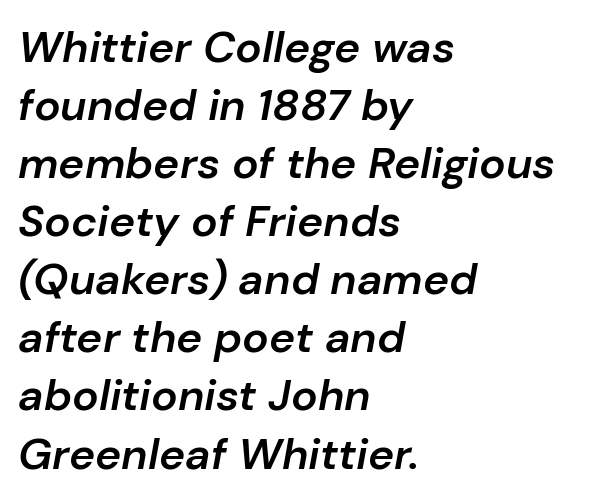
The image shows 44 px semibold type, italic (leaning right); set left-aligned, normal line spacing (1.32x), normal letter spacing, not underlined; low stroke contrast and a medium x-height.
